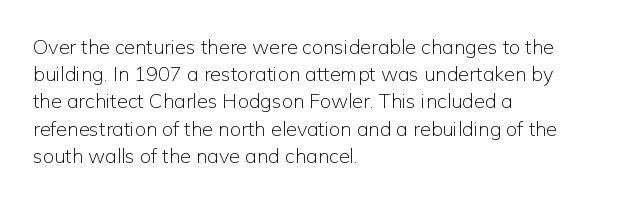
Q: Is the text bold? A: No.
Q: Is the text italic (slanted)? A: No, it is upright.
Q: Is the text underlined? A: No.
Q: How is the paragraph aligned? A: Left-aligned.
Q: Is the spacing between letters normal or unusually wide? A: Normal.
Q: Is the spacing between lines tight, normal or loose? A: Normal.
